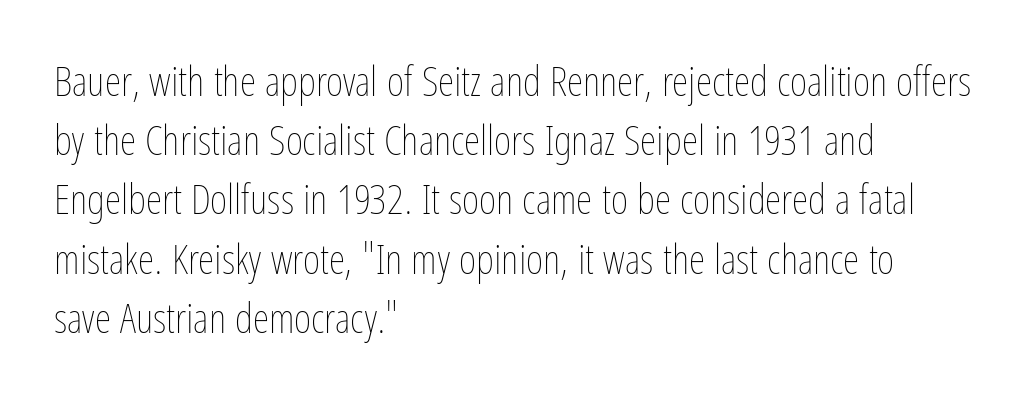
The image shows 42 px thin, condensed type, upright; set left-aligned, normal line spacing (1.41x), normal letter spacing, not underlined; low stroke contrast and a medium x-height.
